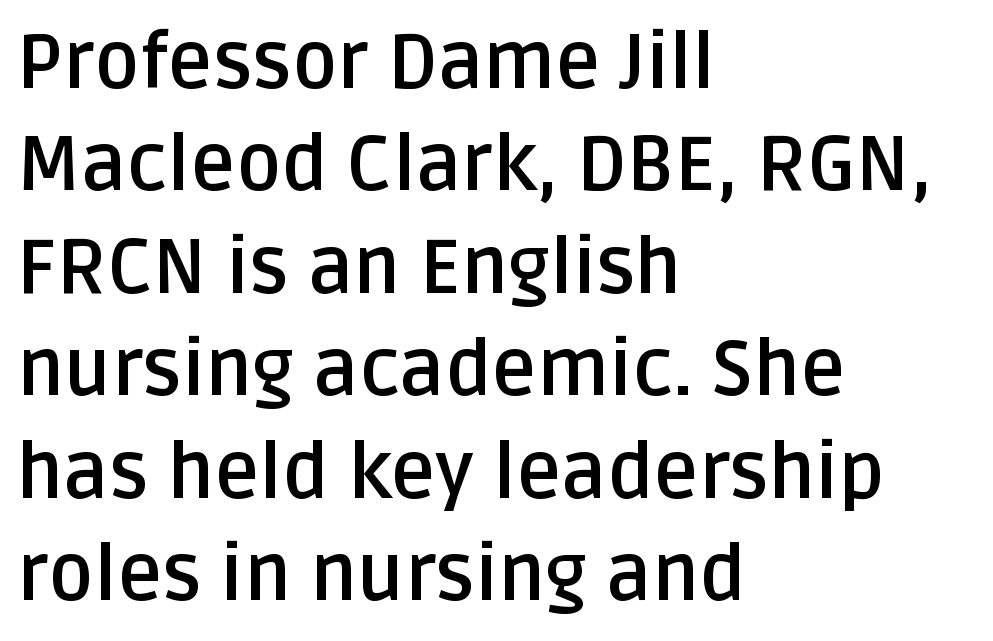
The image shows 77 px semibold sans-serif type, upright; set left-aligned, normal line spacing (1.33x), normal letter spacing, not underlined; low stroke contrast and a large x-height.
